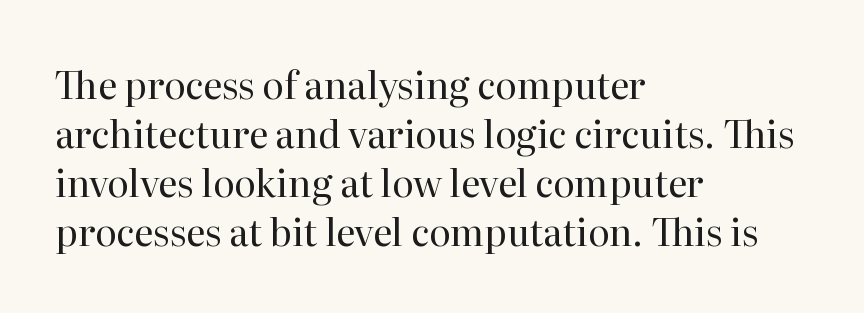
Q: Is the text bold? A: No.
Q: Is the text italic (slanted)? A: No, it is upright.
Q: Is the typeface a serif or a sans-serif typeface? A: Serif.
Q: Is the text underlined? A: No.
Q: How is the paragraph aligned? A: Left-aligned.
Q: Is the spacing between letters normal or unusually wide? A: Normal.
Q: Is the spacing between lines tight, normal or loose? A: Normal.
Q: Width (condensed, normal, or wide)? A: Normal.
Q: Stroke contrast? A: High.
Q: x-height? A: Medium.
Q: Monospaced? A: No.
